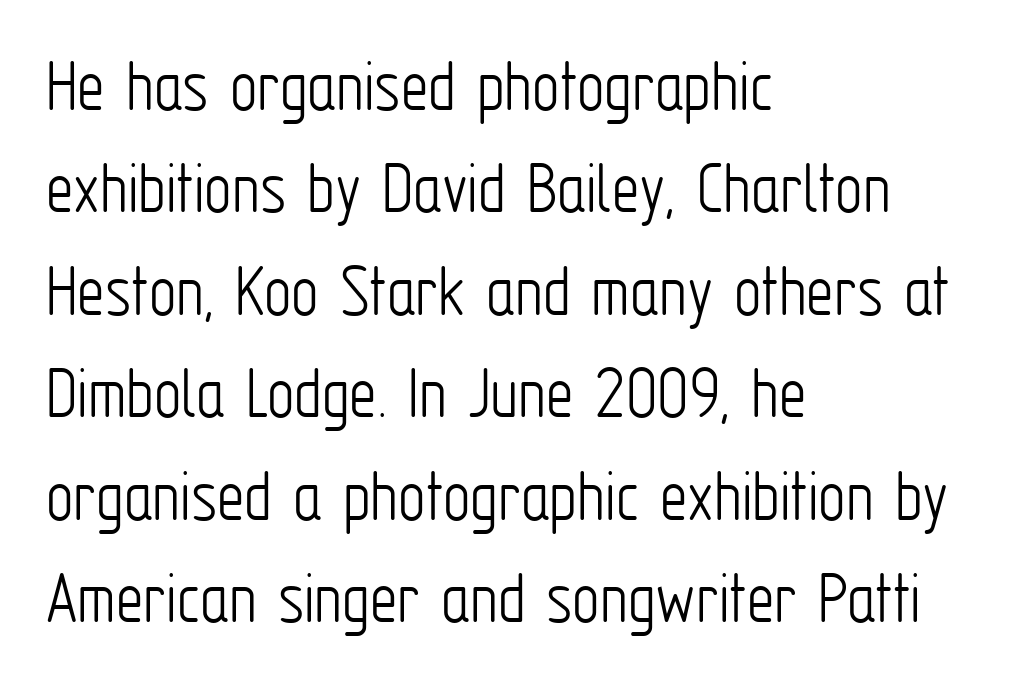
Visually the block forms a straight wall on the left and a jagged coastline on the right. The passage shown has conventional tracking throughout. Style check: upright. Do the characters align in a grid? No, the font is proportional.
